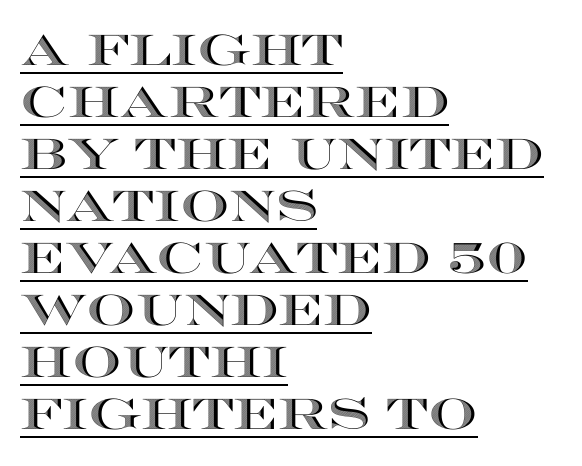
The image shows 43 px wide type, upright; set left-aligned, line spacing 1.21x, normal letter spacing, underlined; a large x-height.
